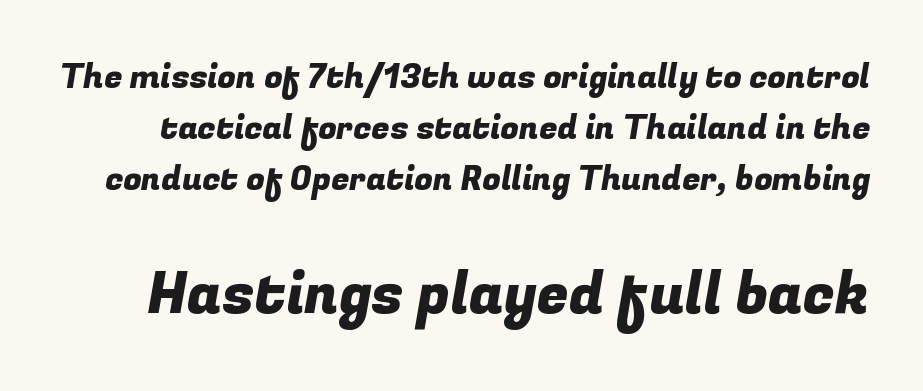
Q: Is the typeface a serif or a sans-serif typeface? A: Sans-serif.
Q: Is the text underlined? A: No.
Q: Is the spacing between letters normal or unusually wide? A: Normal.
Q: Is the spacing between lines tight, normal or loose? A: Normal.
Q: Which block of text is set in a larger size, the first (top) or the second (bottom)? A: The second (bottom) one.
Q: Width (condensed, normal, or wide)? A: Normal.
Q: Stroke contrast? A: Low.
Q: x-height? A: Medium.
Q: Monospaced? A: No.
